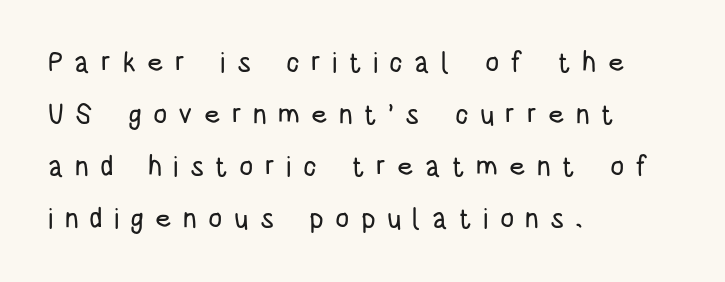
Q: Is the text italic (slanted)? A: No, it is upright.
Q: Is the typeface a serif or a sans-serif typeface? A: Sans-serif.
Q: Is the text underlined? A: No.
Q: How is the paragraph aligned? A: Left-aligned.
Q: Is the spacing between letters normal or unusually wide? A: Unusually wide.
Q: Width (condensed, normal, or wide)? A: Condensed.
Q: Stroke contrast? A: Low.
Q: x-height? A: Large.
Q: Monospaced? A: No.
